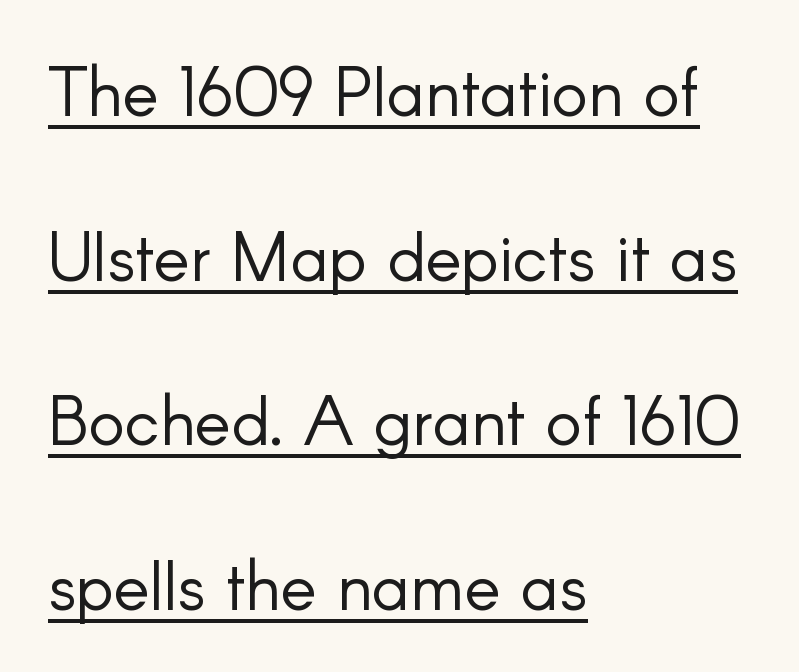
The image shows 68 px light sans-serif type, upright; set left-aligned, loose line spacing (2.42x), normal letter spacing, underlined; low stroke contrast and a small x-height.
